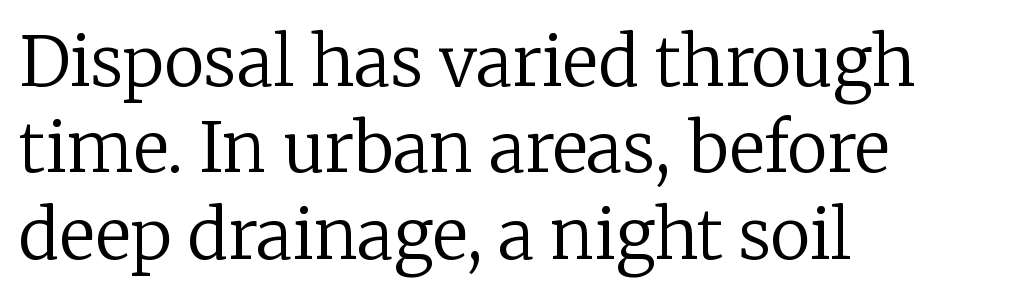
Q: Is the text bold? A: No.
Q: Is the text italic (slanted)? A: No, it is upright.
Q: Is the typeface a serif or a sans-serif typeface? A: Serif.
Q: Is the text underlined? A: No.
Q: How is the paragraph aligned? A: Left-aligned.
Q: Is the spacing between letters normal or unusually wide? A: Normal.
Q: Is the spacing between lines tight, normal or loose? A: Normal.
Q: Width (condensed, normal, or wide)? A: Normal.
Q: Stroke contrast? A: Low.
Q: x-height? A: Medium.
Q: Monospaced? A: No.
